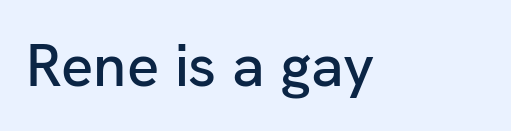
{"serif": "no", "italic": "no", "width": "normal", "stroke_contrast": "low", "x_height": "medium", "monospaced": "no", "underline": "no", "letter_spacing": "normal", "letter_spacing_em": 0.0, "glyph_px": 60}
